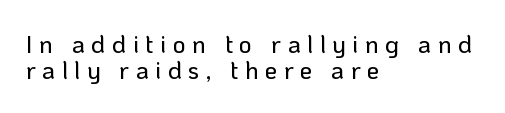
The image shows 25 px text type, upright; set left-aligned, tight line spacing (1.06x), unusually wide letter spacing (+0.25 em), not underlined.
